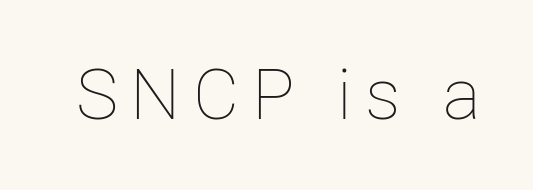
Q: Is the text bold? A: No.
Q: Is the text italic (slanted)? A: No, it is upright.
Q: Is the text underlined? A: No.
Q: Width (condensed, normal, or wide)? A: Normal.
Q: Stroke contrast? A: Low.
Q: x-height? A: Medium.
Q: Monospaced? A: No.
